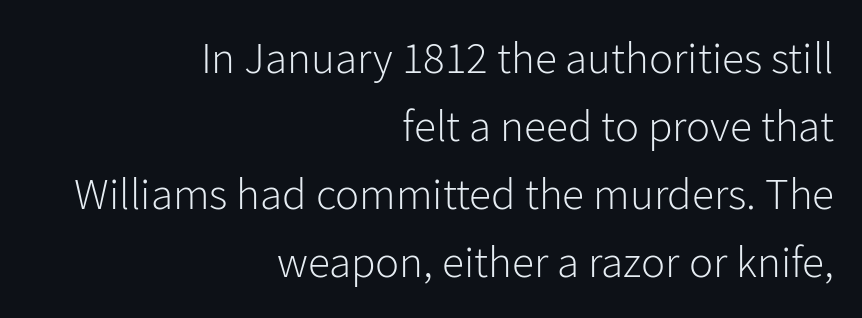
The image shows 45 px light sans-serif type, upright; set right-aligned, normal line spacing (1.51x), normal letter spacing, not underlined; low stroke contrast and a medium x-height.
